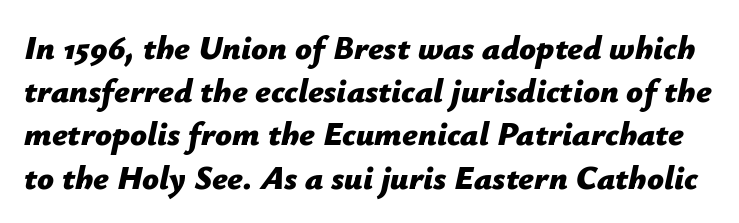
{"italic": "yes", "lean": "right", "slant_degrees": 12, "bold": "yes", "weight": "bold", "width": "normal", "stroke_contrast": "low", "x_height": "medium", "monospaced": "no", "underline": "no", "line_spacing": "normal", "line_spacing_ratio": 1.31, "letter_spacing": "normal", "letter_spacing_em": 0.0, "glyph_px": 33}
